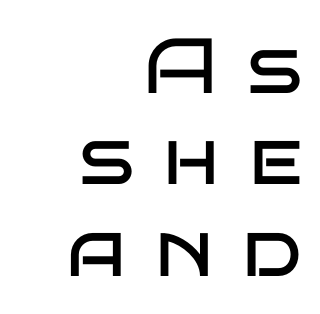
Q: Is the text bold? A: No.
Q: Is the text italic (slanted)? A: No, it is upright.
Q: Is the typeface a serif or a sans-serif typeface? A: Sans-serif.
Q: Is the text underlined? A: No.
Q: How is the paragraph aligned? A: Right-aligned.
Q: Is the spacing between letters normal or unusually wide? A: Unusually wide.
Q: Width (condensed, normal, or wide)? A: Wide.
Q: Stroke contrast? A: Low.
Q: x-height? A: Large.
Q: Monospaced? A: No.
